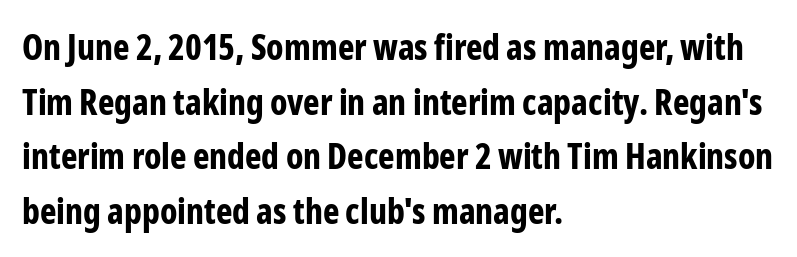
{"serif": "no", "italic": "no", "bold": "yes", "weight": "bold", "width": "condensed", "stroke_contrast": "low", "x_height": "medium", "monospaced": "no", "underline": "no", "align": "left", "line_spacing": "normal", "line_spacing_ratio": 1.56, "letter_spacing": "normal", "letter_spacing_em": 0.0, "glyph_px": 35}
